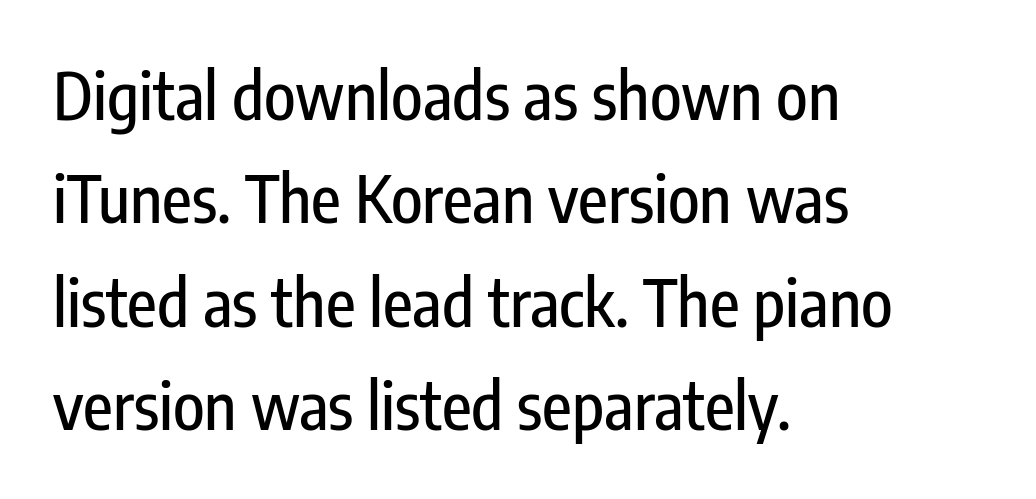
Caption: multi-line text, flush left, ragged right. Classification — sans serif. Anything drawn beneath the words? Only blank space. No extra tracking has been applied to these lines.
